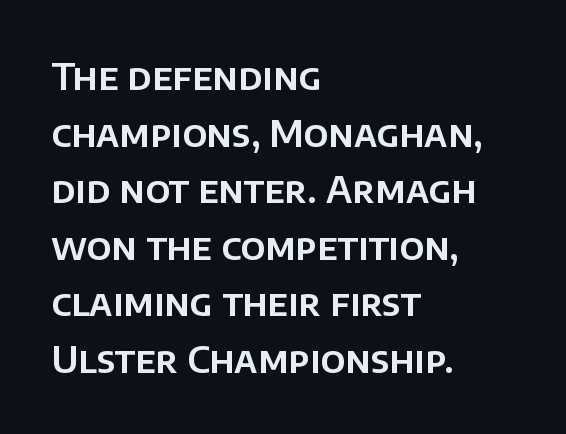
{"serif": "no", "italic": "no", "width": "normal", "stroke_contrast": "low", "x_height": "large", "monospaced": "no", "underline": "no", "align": "left", "line_spacing": "normal", "line_spacing_ratio": 1.53, "letter_spacing": "normal", "letter_spacing_em": 0.0, "glyph_px": 37}
